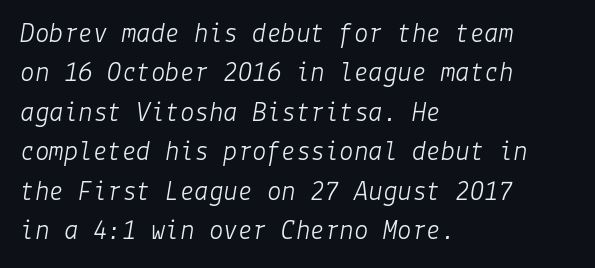
Summary of weight: not heavy and not bold. A normal amount of white space separates one row of letters from the next. Short and long lines alike share a common starting point at left. No word sits above an underline.
